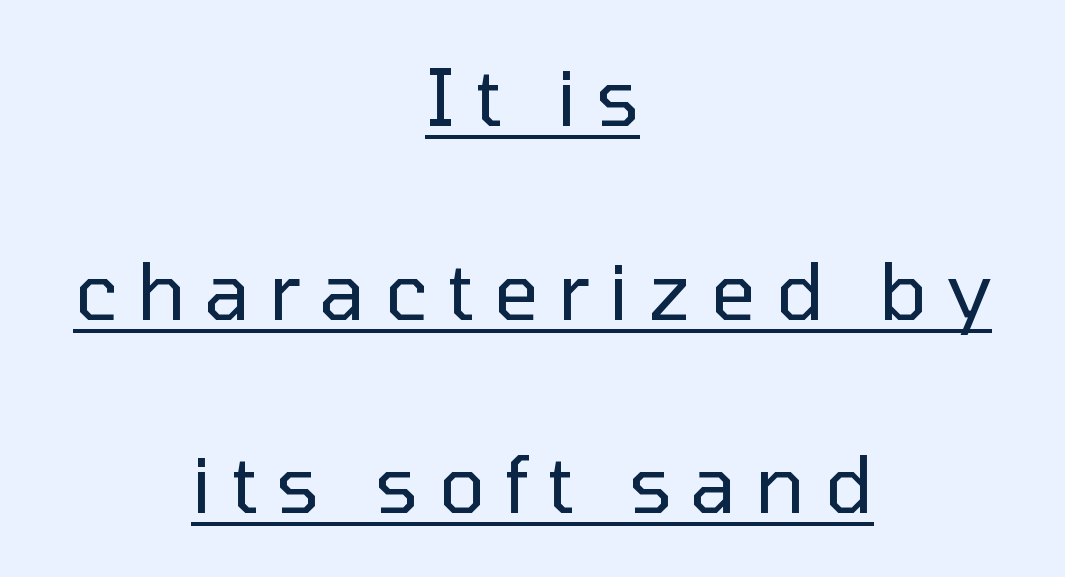
{"serif": "no", "italic": "no", "bold": "no", "weight": "regular", "width": "normal", "stroke_contrast": "low", "x_height": "medium", "monospaced": "no", "underline": "yes", "align": "center", "line_spacing": "loose", "line_spacing_ratio": 2.45, "letter_spacing": "wide", "letter_spacing_em": 0.24, "glyph_px": 79}
